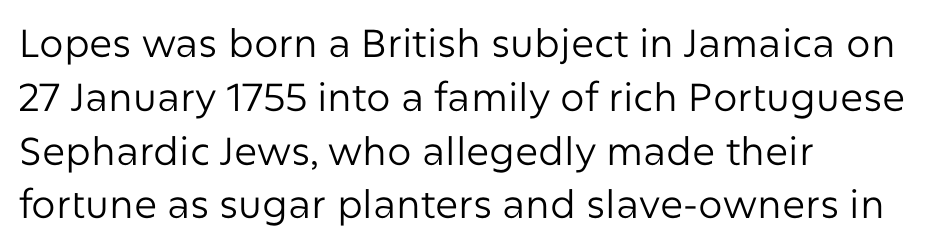
The image shows 39 px regular-weight sans-serif type, upright; set left-aligned, normal line spacing (1.38x), normal letter spacing, not underlined; low stroke contrast and a medium x-height.
